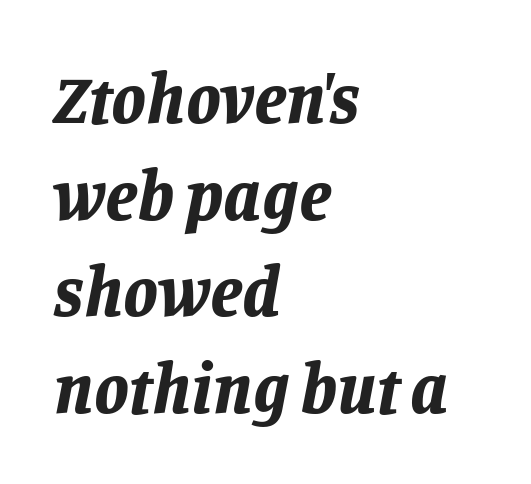
The image shows 70 px bold type, italic (leaning right); set left-aligned, normal line spacing (1.38x), normal letter spacing, not underlined; low stroke contrast and a large x-height.
